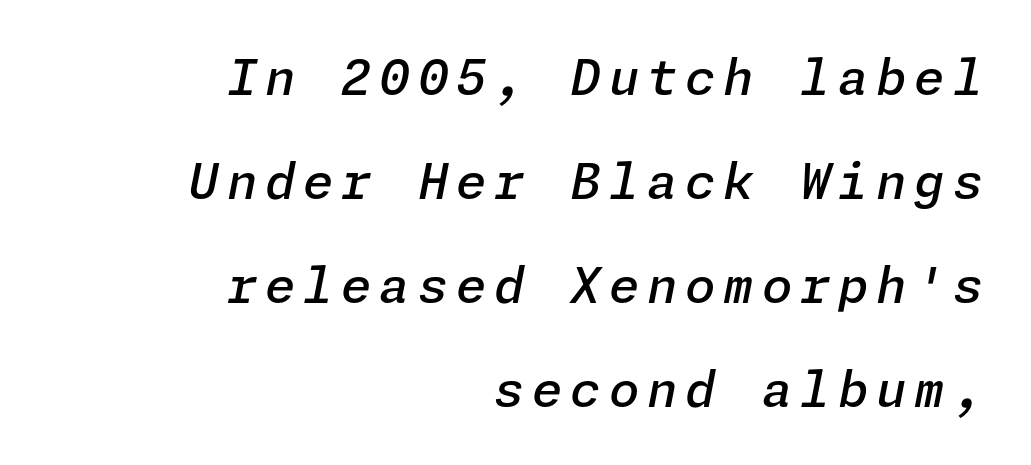
Q: Is the text bold? A: Semi-bold.
Q: Is the text italic (slanted)? A: Yes, it leans right by about 11 degrees.
Q: Is the text underlined? A: No.
Q: How is the paragraph aligned? A: Right-aligned.
Q: Is the spacing between lines tight, normal or loose? A: Loose.
Q: Width (condensed, normal, or wide)? A: Normal.
Q: Stroke contrast? A: Low.
Q: x-height? A: Medium.
